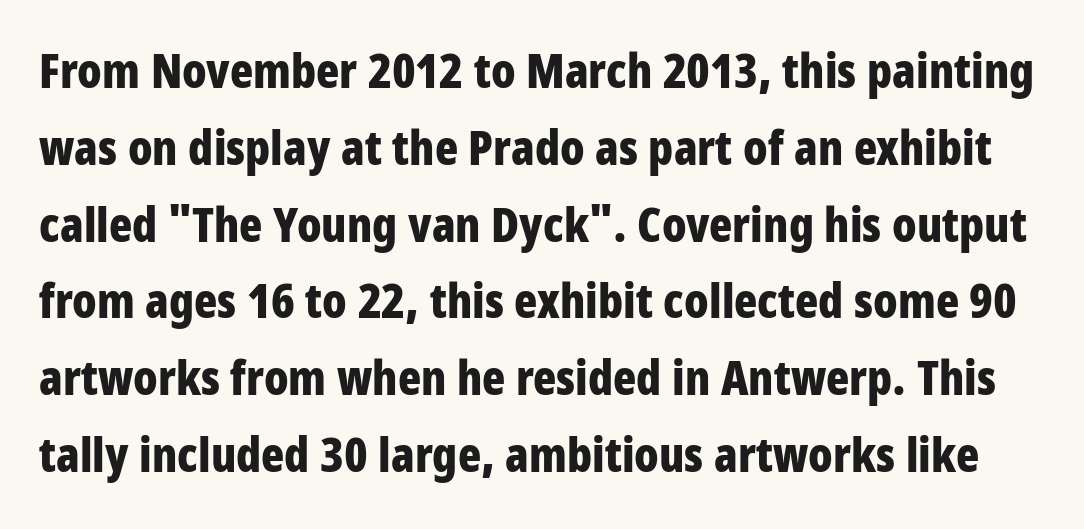
The image shows 48 px bold, condensed sans-serif type, upright; set normal line spacing (1.6x), normal letter spacing, not underlined; low stroke contrast and a large x-height.
